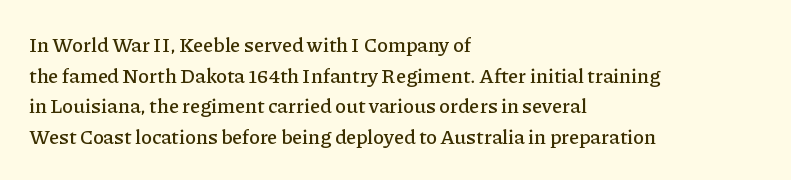
Q: Is the text italic (slanted)? A: No, it is upright.
Q: Is the text underlined? A: No.
Q: How is the paragraph aligned? A: Left-aligned.
Q: Is the spacing between letters normal or unusually wide? A: Normal.
Q: Is the spacing between lines tight, normal or loose? A: Normal.
